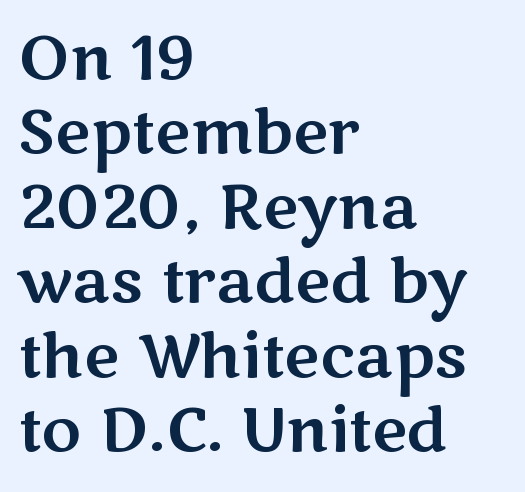
Q: Is the text italic (slanted)? A: No, it is upright.
Q: Is the typeface a serif or a sans-serif typeface? A: Sans-serif.
Q: Is the text underlined? A: No.
Q: How is the paragraph aligned? A: Left-aligned.
Q: Is the spacing between letters normal or unusually wide? A: Normal.
Q: Width (condensed, normal, or wide)? A: Wide.
Q: Stroke contrast? A: Medium.
Q: x-height? A: Medium.
Q: Monospaced? A: No.
